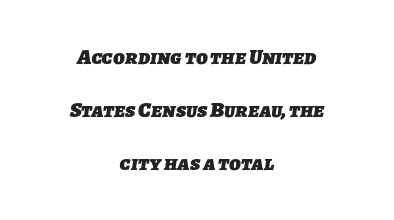
The image shows 22 px bold type; set centered, loose line spacing (2.42x), normal letter spacing, not underlined.
